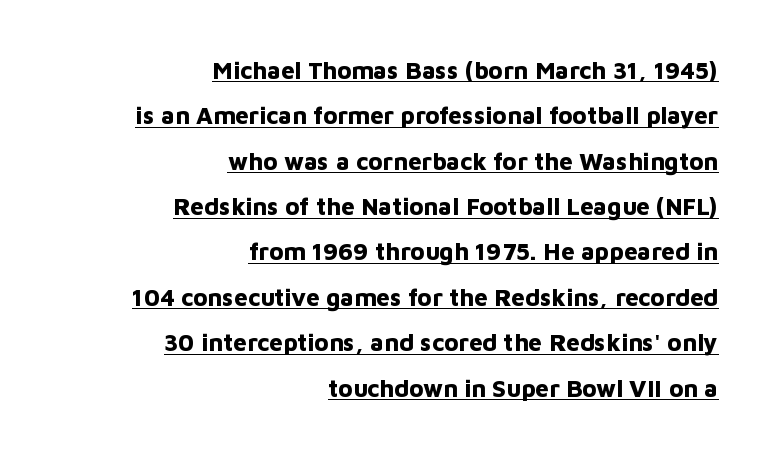
The image shows 24 px bold type, upright; set right-aligned, line spacing 1.89x, normal letter spacing, underlined.
